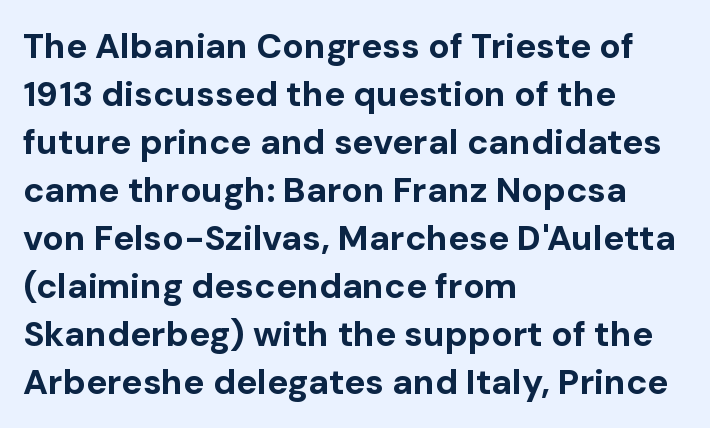
{"serif": "no", "italic": "no", "bold": "yes", "weight": "bold", "width": "normal", "stroke_contrast": "low", "x_height": "medium", "monospaced": "no", "underline": "no", "align": "left", "line_spacing": "normal", "line_spacing_ratio": 1.37, "letter_spacing": "normal", "letter_spacing_em": 0.0, "glyph_px": 35}
